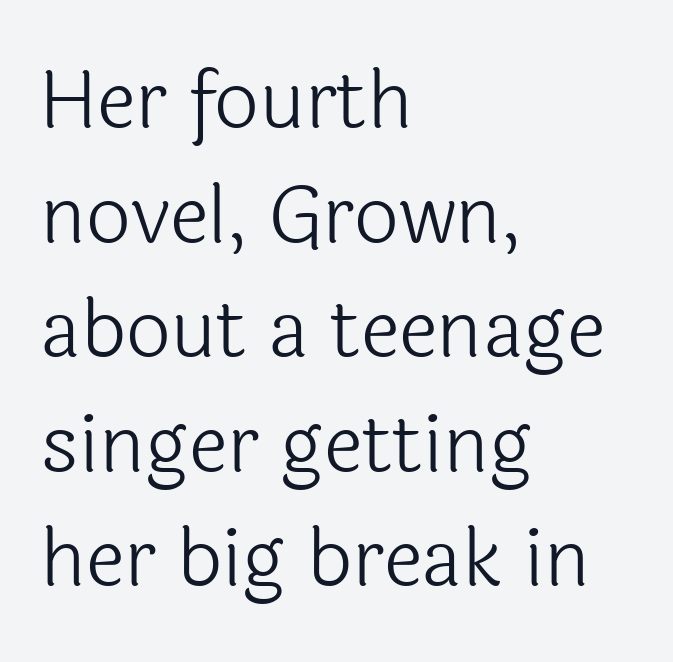
{"serif": "no", "italic": "no", "bold": "no", "weight": "light", "width": "normal", "x_height": "medium", "monospaced": "no", "underline": "no", "align": "left", "line_spacing": "normal", "line_spacing_ratio": 1.45, "letter_spacing": "normal", "letter_spacing_em": 0.0, "glyph_px": 79}
